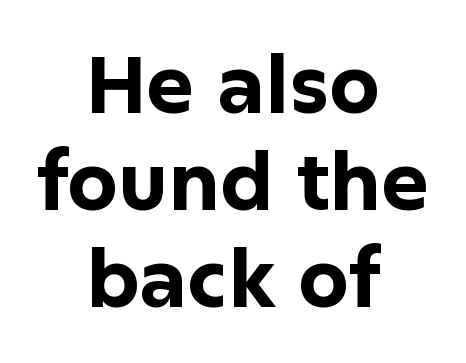
{"serif": "no", "italic": "no", "bold": "yes", "weight": "bold", "width": "normal", "stroke_contrast": "low", "x_height": "medium", "monospaced": "no", "underline": "no", "align": "center", "line_spacing_ratio": 1.21, "letter_spacing": "normal", "letter_spacing_em": 0.0, "glyph_px": 80}
